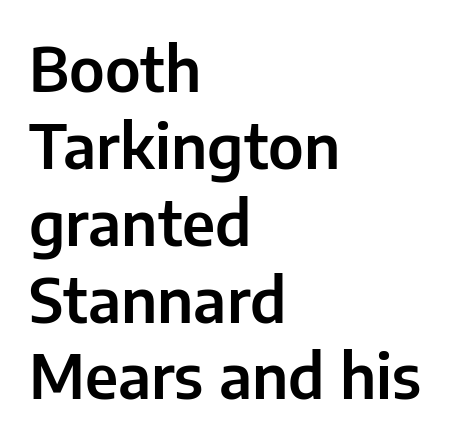
Q: Is the text italic (slanted)? A: No, it is upright.
Q: Is the typeface a serif or a sans-serif typeface? A: Sans-serif.
Q: Is the text underlined? A: No.
Q: How is the paragraph aligned? A: Left-aligned.
Q: Is the spacing between letters normal or unusually wide? A: Normal.
Q: Is the spacing between lines tight, normal or loose? A: Normal.
Q: Width (condensed, normal, or wide)? A: Normal.
Q: Stroke contrast? A: Low.
Q: x-height? A: Medium.
Q: Monospaced? A: No.
